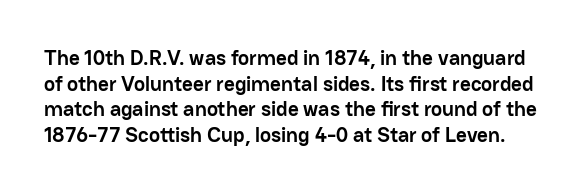
Lines of text with bare space underneath. This rendering leaves character spacing at its baseline value. These lines were composed using upright roman letters. These lines carry a lot of weight — the face is fully bold.
